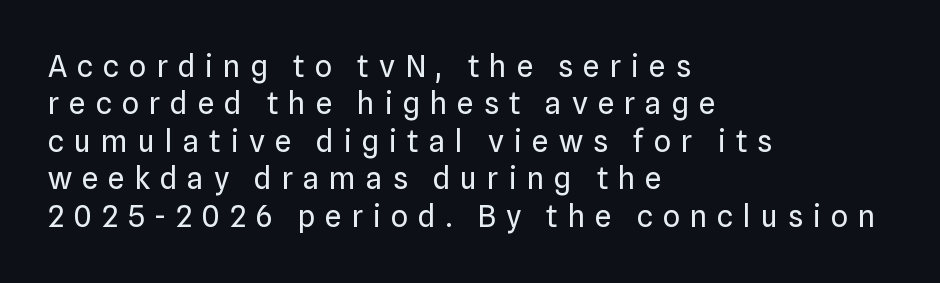
Type style note: lacks serifs. The zone under the glyphs is completely vacant. Line beginnings align vertically; line endings do not. Students, observe: this is what conventionally led text looks like. On a weight scale, this lands at 450 or below. When letters stand straight like this, we call the style roman or upright.
